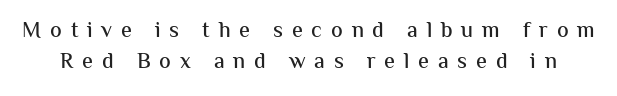
The image shows 22 px text type, upright; set normal line spacing (1.43x), unusually wide letter spacing (+0.4 em), not underlined.
